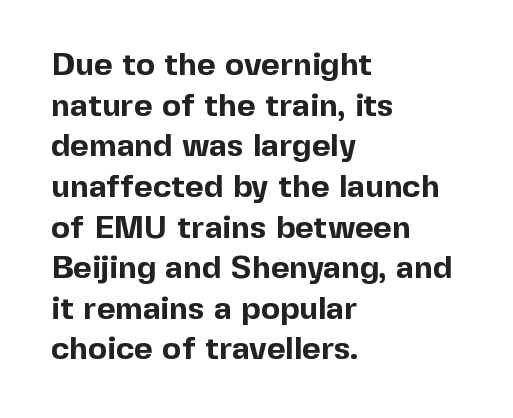
Q: Is the text bold? A: Yes.
Q: Is the text italic (slanted)? A: No, it is upright.
Q: Is the typeface a serif or a sans-serif typeface? A: Sans-serif.
Q: Is the text underlined? A: No.
Q: How is the paragraph aligned? A: Left-aligned.
Q: Is the spacing between letters normal or unusually wide? A: Normal.
Q: Is the spacing between lines tight, normal or loose? A: Normal.
Q: Width (condensed, normal, or wide)? A: Normal.
Q: x-height? A: Medium.
Q: Monospaced? A: No.
